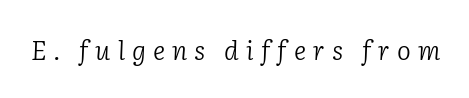
Q: Is the text bold? A: No.
Q: Is the text italic (slanted)? A: Yes, it leans right by about 2 degrees.
Q: Is the text underlined? A: No.
Q: Is the spacing between letters normal or unusually wide? A: Unusually wide.
